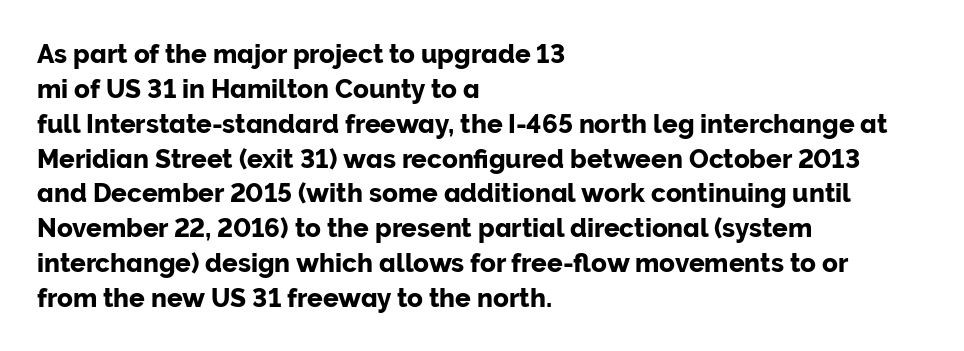
Q: Is the text italic (slanted)? A: No, it is upright.
Q: Is the text underlined? A: No.
Q: How is the paragraph aligned? A: Left-aligned.
Q: Is the spacing between letters normal or unusually wide? A: Normal.
Q: Is the spacing between lines tight, normal or loose? A: Normal.
